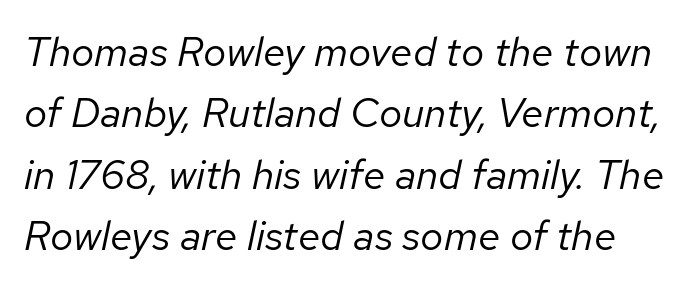
{"italic": "yes", "lean": "right", "slant_degrees": 12, "bold": "no", "weight": "regular", "width": "normal", "stroke_contrast": "low", "x_height": "medium", "monospaced": "no", "underline": "no", "line_spacing": "normal", "line_spacing_ratio": 1.5, "letter_spacing": "normal", "letter_spacing_em": 0.0, "glyph_px": 41}
